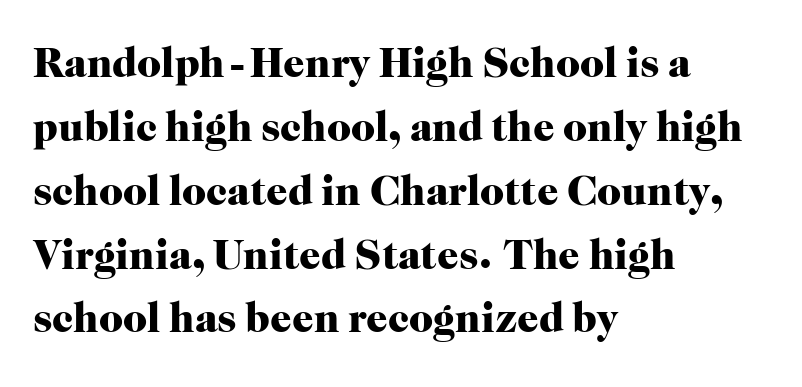
{"serif": "yes", "italic": "no", "bold": "yes", "weight": "heavy", "width": "normal", "stroke_contrast": "high", "x_height": "medium", "monospaced": "no", "underline": "no", "align": "left", "line_spacing": "normal", "line_spacing_ratio": 1.52, "letter_spacing": "normal", "letter_spacing_em": 0.0, "glyph_px": 42}
